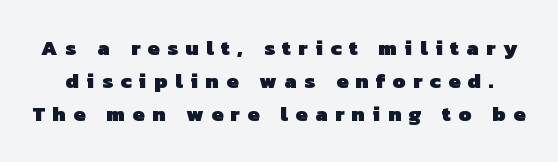
{"bold": "yes", "underline": "no", "line_spacing": "normal", "line_spacing_ratio": 1.58, "letter_spacing": "wide", "letter_spacing_em": 0.36, "glyph_px": 21}
